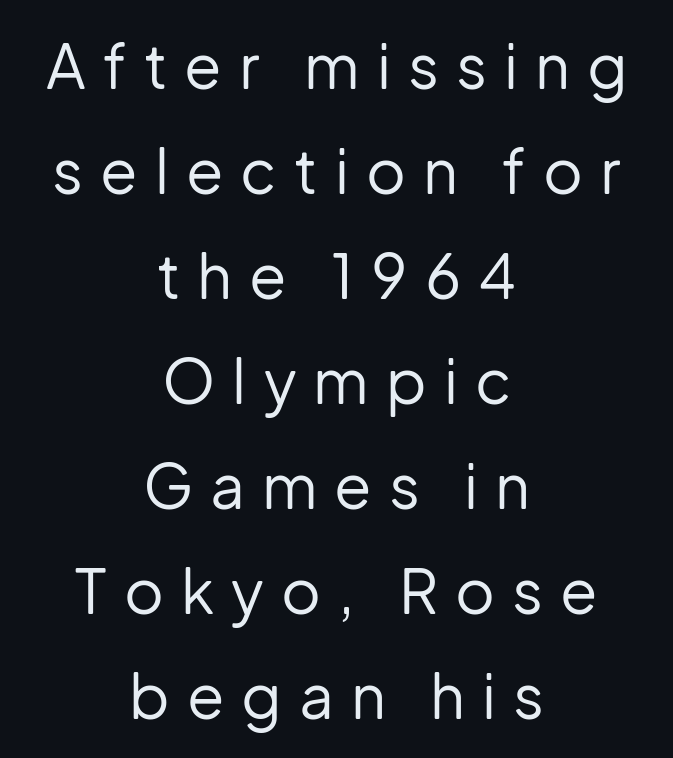
{"serif": "no", "italic": "no", "bold": "no", "weight": "regular", "width": "normal", "stroke_contrast": "low", "x_height": "medium", "monospaced": "no", "underline": "no", "align": "center", "line_spacing_ratio": 1.72, "letter_spacing": "wide", "letter_spacing_em": 0.28, "glyph_px": 61}
